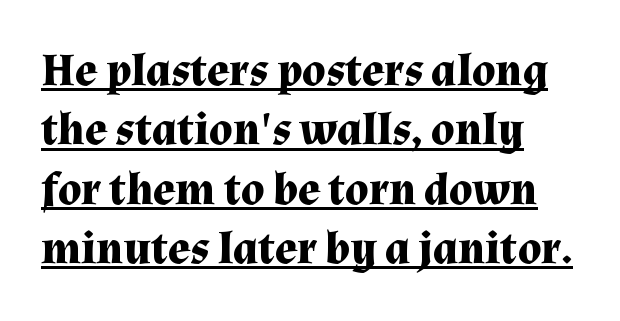
The image shows 46 px bold serif type, upright; set left-aligned, normal line spacing (1.29x), normal letter spacing, underlined; medium stroke contrast and a medium x-height.
